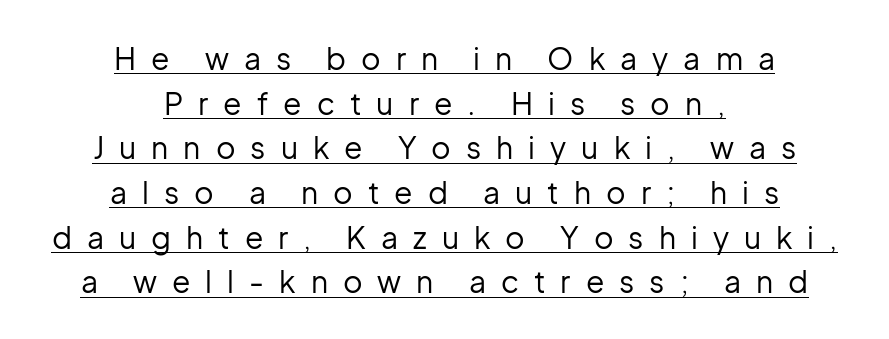
The face used here is rendered with a markedly widened letterfit. The cut favours lightness, reaching ordinary text weight at its darkest. This rendering uses center alignment, leaving both contours irregular but symmetric. Honestly, the underline is the first thing you notice here. Proportional: the letters do not fall into vertical columns.
